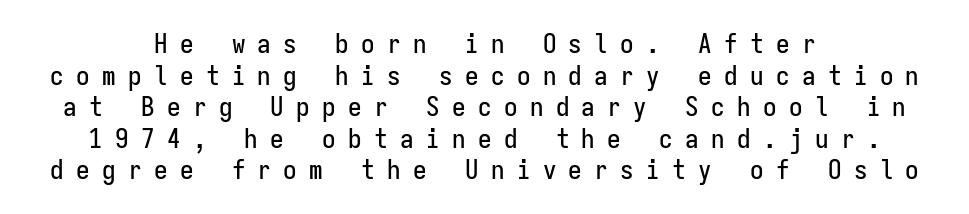
Q: Is the text italic (slanted)? A: No, it is upright.
Q: Is the text underlined? A: No.
Q: How is the paragraph aligned? A: Centered.
Q: Is the spacing between letters normal or unusually wide? A: Unusually wide.
